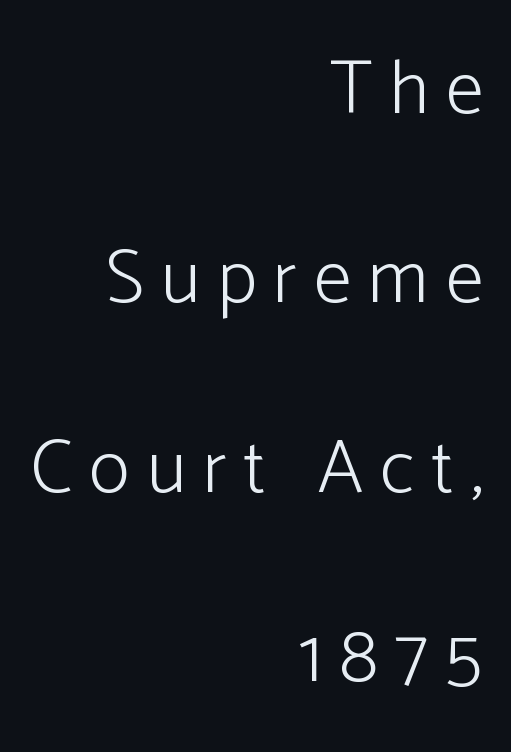
Is this a heavy cut? Hardly; it is regular or lighter. The string is rendered with underlining switched off. You could fit nearly another row in the gap between these rows. Letterform terminals end flat and unadorned throughout the passage. The letters advance in unequal steps, a hallmark of proportional type.
